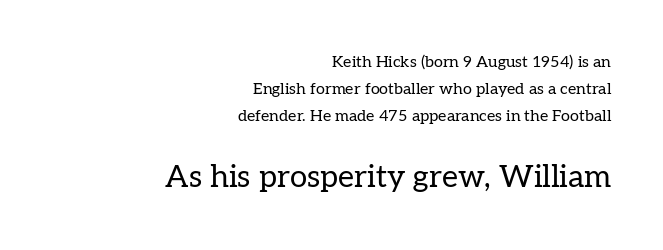
Q: Is the text bold? A: No.
Q: Is the text italic (slanted)? A: No, it is upright.
Q: Is the typeface a serif or a sans-serif typeface? A: Serif.
Q: Is the text underlined? A: No.
Q: How is the paragraph aligned? A: Right-aligned.
Q: Is the spacing between letters normal or unusually wide? A: Normal.
Q: Is the spacing between lines tight, normal or loose? A: Normal.
Q: Which block of text is set in a larger size, the first (top) or the second (bottom)? A: The second (bottom) one.
Q: Width (condensed, normal, or wide)? A: Normal.
Q: Stroke contrast? A: Low.
Q: x-height? A: Medium.
Q: Monospaced? A: No.
